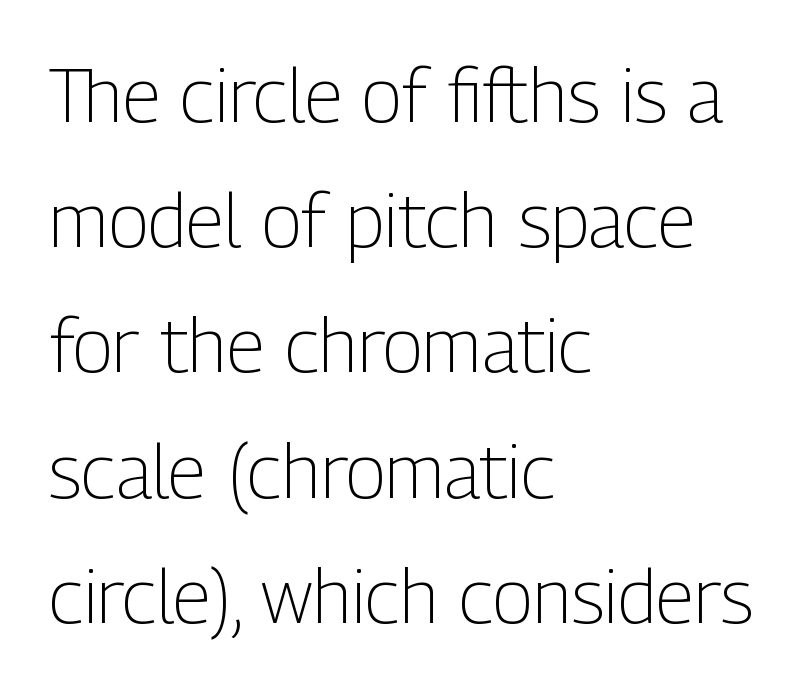
Q: Is the text bold? A: No.
Q: Is the text italic (slanted)? A: No, it is upright.
Q: Is the typeface a serif or a sans-serif typeface? A: Sans-serif.
Q: Is the text underlined? A: No.
Q: How is the paragraph aligned? A: Left-aligned.
Q: Is the spacing between letters normal or unusually wide? A: Normal.
Q: Is the spacing between lines tight, normal or loose? A: Normal.
Q: Width (condensed, normal, or wide)? A: Condensed.
Q: Stroke contrast? A: Low.
Q: x-height? A: Medium.
Q: Monospaced? A: No.
